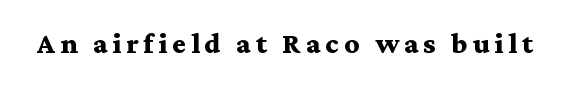
Q: Is the text bold? A: Yes.
Q: Is the text italic (slanted)? A: No, it is upright.
Q: Is the typeface a serif or a sans-serif typeface? A: Serif.
Q: Is the text underlined? A: No.
Q: Width (condensed, normal, or wide)? A: Wide.
Q: Stroke contrast? A: Medium.
Q: x-height? A: Medium.
Q: Monospaced? A: No.
